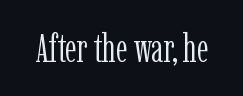
{"serif": "yes", "italic": "no", "bold": "no", "weight": "light", "width": "condensed", "stroke_contrast": "low", "x_height": "medium", "monospaced": "no", "underline": "no", "letter_spacing": "normal", "letter_spacing_em": 0.0, "glyph_px": 39}
